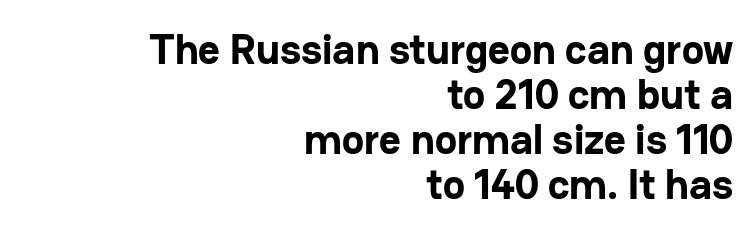
Q: Is the text bold? A: Yes.
Q: Is the text italic (slanted)? A: No, it is upright.
Q: Is the typeface a serif or a sans-serif typeface? A: Sans-serif.
Q: Is the text underlined? A: No.
Q: How is the paragraph aligned? A: Right-aligned.
Q: Is the spacing between letters normal or unusually wide? A: Normal.
Q: Is the spacing between lines tight, normal or loose? A: Tight.
Q: Width (condensed, normal, or wide)? A: Normal.
Q: Stroke contrast? A: Low.
Q: x-height? A: Medium.
Q: Monospaced? A: No.
